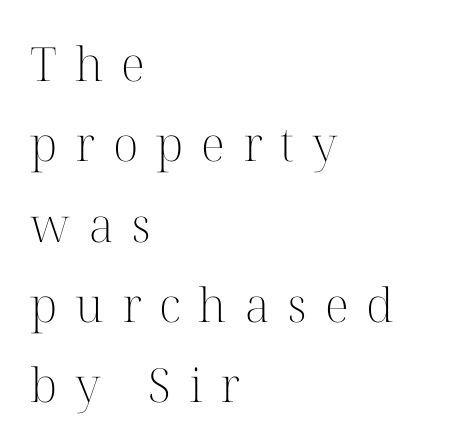
Q: Is the text bold? A: No.
Q: Is the text italic (slanted)? A: No, it is upright.
Q: Is the typeface a serif or a sans-serif typeface? A: Serif.
Q: Is the text underlined? A: No.
Q: How is the paragraph aligned? A: Left-aligned.
Q: Is the spacing between letters normal or unusually wide? A: Unusually wide.
Q: Width (condensed, normal, or wide)? A: Normal.
Q: Stroke contrast? A: High.
Q: x-height? A: Medium.
Q: Monospaced? A: No.
